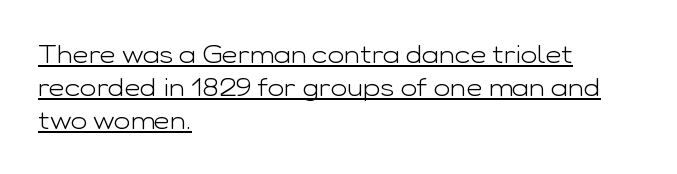
Q: Is the text bold? A: No.
Q: Is the text italic (slanted)? A: No, it is upright.
Q: Is the text underlined? A: Yes.
Q: How is the paragraph aligned? A: Left-aligned.
Q: Is the spacing between letters normal or unusually wide? A: Normal.
Q: Is the spacing between lines tight, normal or loose? A: Normal.
